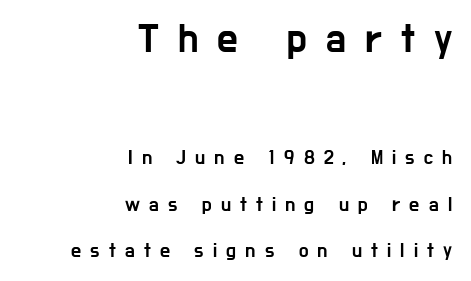
{"serif": "no", "italic": "no", "width": "condensed", "stroke_contrast": "low", "x_height": "medium", "monospaced": "no", "underline": "no", "align": "right", "line_spacing": "loose", "line_spacing_ratio": 2.34, "letter_spacing": "wide", "letter_spacing_em": 0.46, "larger_block": "first", "size_ratio": 2.05, "glyph_px": 41}
